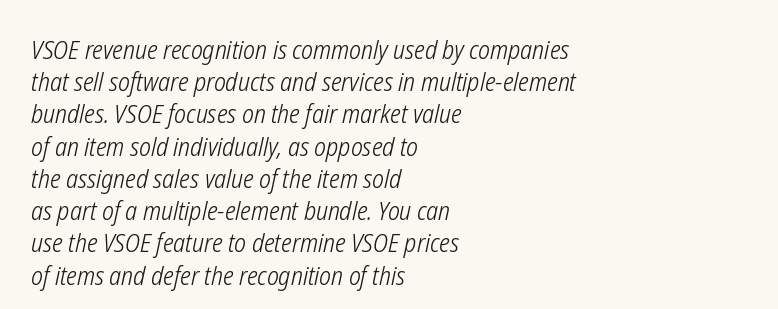
Q: Is the text bold? A: No.
Q: Is the text italic (slanted)? A: Yes, it leans right by about 12 degrees.
Q: Is the text underlined? A: No.
Q: How is the paragraph aligned? A: Left-aligned.
Q: Is the spacing between letters normal or unusually wide? A: Normal.
